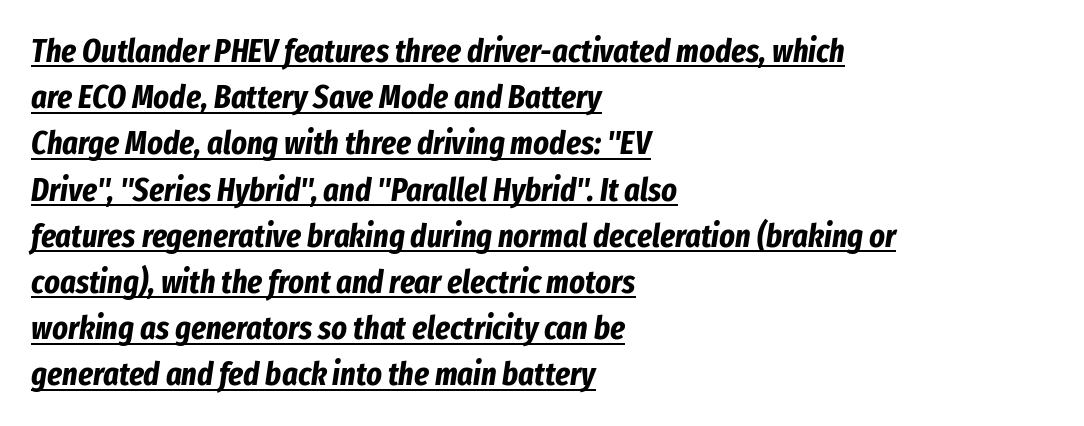
{"italic": "yes", "lean": "right", "slant_degrees": 8, "bold": "yes", "weight": "bold", "width": "condensed", "stroke_contrast": "low", "x_height": "medium", "monospaced": "no", "underline": "yes", "align": "left", "line_spacing": "normal", "line_spacing_ratio": 1.4, "letter_spacing": "normal", "letter_spacing_em": 0.0, "glyph_px": 33}
